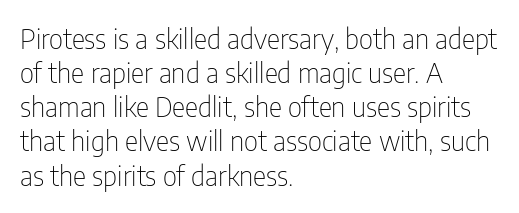
{"serif": "no", "italic": "no", "bold": "no", "weight": "thin", "width": "condensed", "stroke_contrast": "low", "x_height": "medium", "monospaced": "no", "underline": "no", "align": "left", "line_spacing_ratio": 1.22, "letter_spacing": "normal", "letter_spacing_em": 0.0, "glyph_px": 28}
